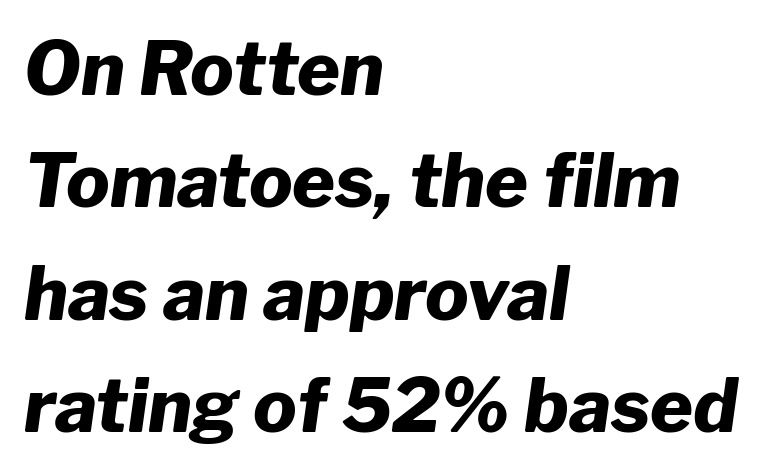
Each line starts at the same left margin while the right side varies. Clear beneath every line of the passage. Italic: yes, the glyphs are oblique. Characters follow at the spacing the type designer built in. Each new line begins a customary step beneath the previous one. The passage shown is typed in a proportional face where columns would drift.
